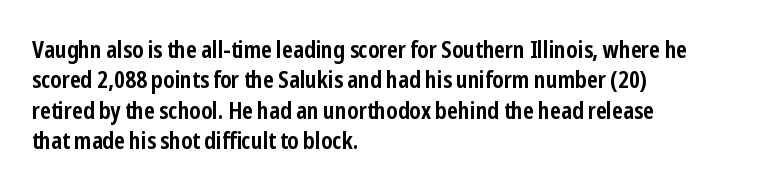
The image shows 24 px bold type, upright; set left-aligned, normal line spacing (1.27x), normal letter spacing, not underlined.
